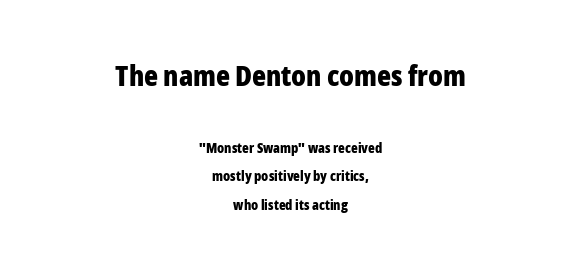
The image shows 29 px bold, condensed sans-serif type, upright; set centered, loose line spacing (2.05x), normal letter spacing, not underlined; the first (top) block is 2.07x larger; low stroke contrast and a medium x-height.
